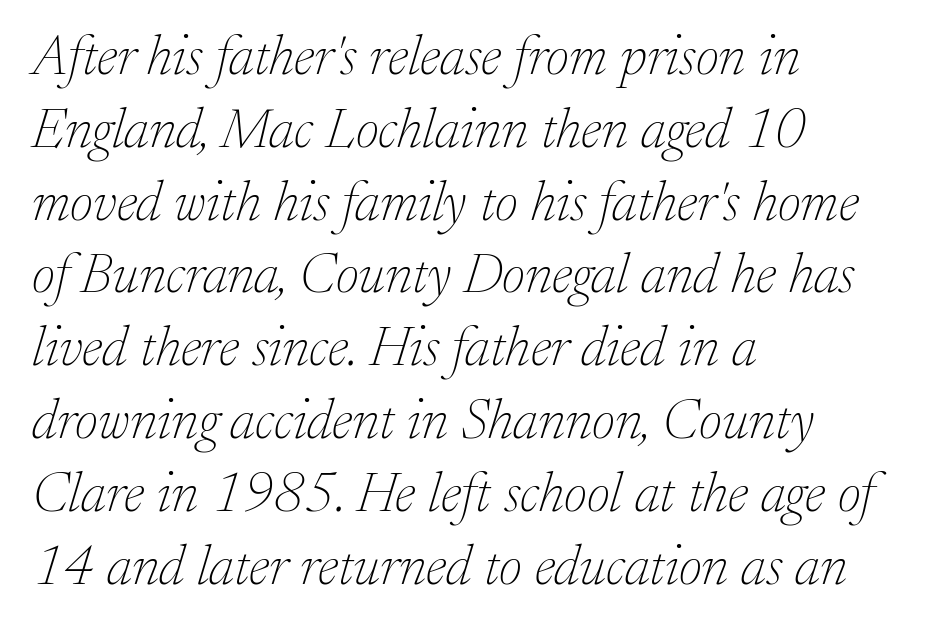
The image shows 56 px thin serif type, italic (leaning right); set left-aligned, normal line spacing (1.3x), normal letter spacing, not underlined; low stroke contrast and a medium x-height.
